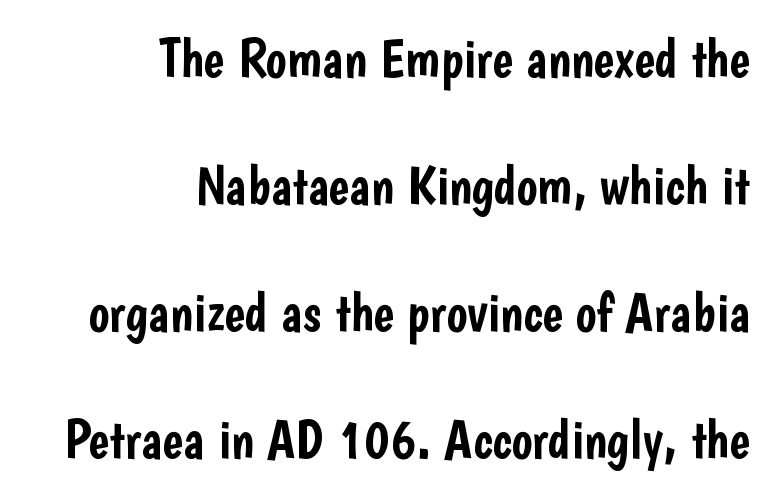
{"serif": "no", "italic": "no", "width": "condensed", "stroke_contrast": "low", "x_height": "medium", "monospaced": "no", "underline": "no", "align": "right", "line_spacing": "loose", "line_spacing_ratio": 2.31, "letter_spacing": "normal", "letter_spacing_em": 0.0, "glyph_px": 55}
